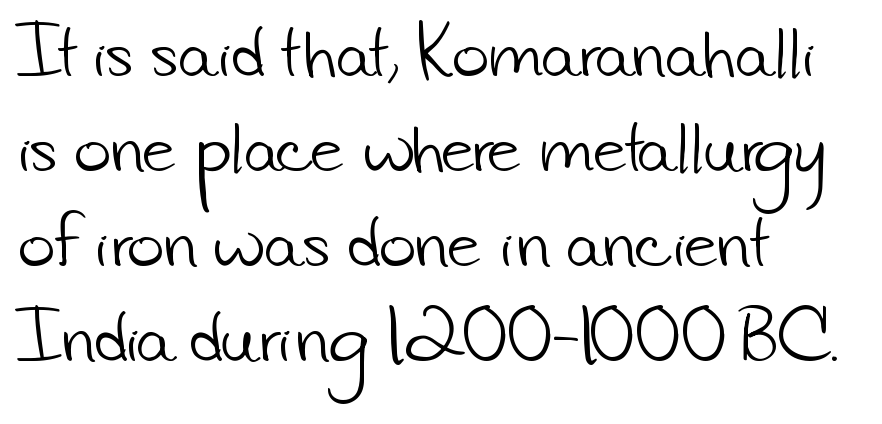
{"serif": "no", "bold": "no", "weight": "light", "width": "normal", "stroke_contrast": "low", "x_height": "small", "monospaced": "no", "underline": "no", "align": "left", "line_spacing": "normal", "line_spacing_ratio": 1.51, "letter_spacing": "normal", "letter_spacing_em": 0.0, "glyph_px": 63}
